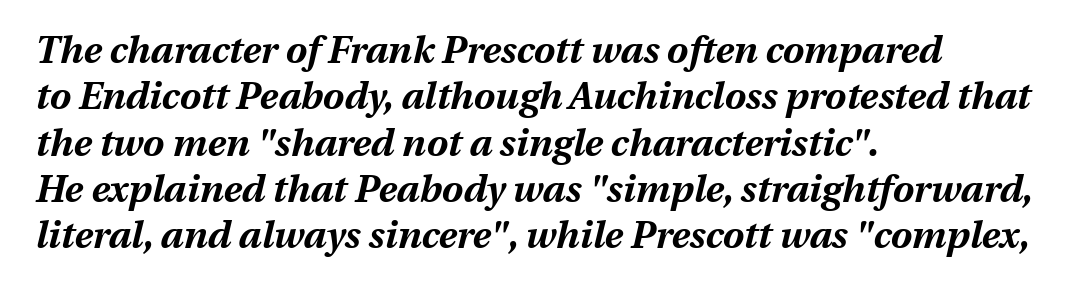
Q: Is the text bold? A: Yes.
Q: Is the text italic (slanted)? A: Yes, it leans right by about 13 degrees.
Q: Is the text underlined? A: No.
Q: How is the paragraph aligned? A: Left-aligned.
Q: Is the spacing between letters normal or unusually wide? A: Normal.
Q: Width (condensed, normal, or wide)? A: Normal.
Q: Stroke contrast? A: Medium.
Q: x-height? A: Medium.
Q: Monospaced? A: No.
